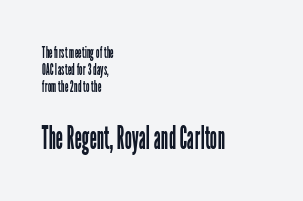
The image shows 32 px regular-weight, condensed sans-serif type, upright; set left-aligned, tight line spacing (1.06x), normal letter spacing, not underlined; the second (bottom) block is 2.0x larger; low stroke contrast and a medium x-height.
